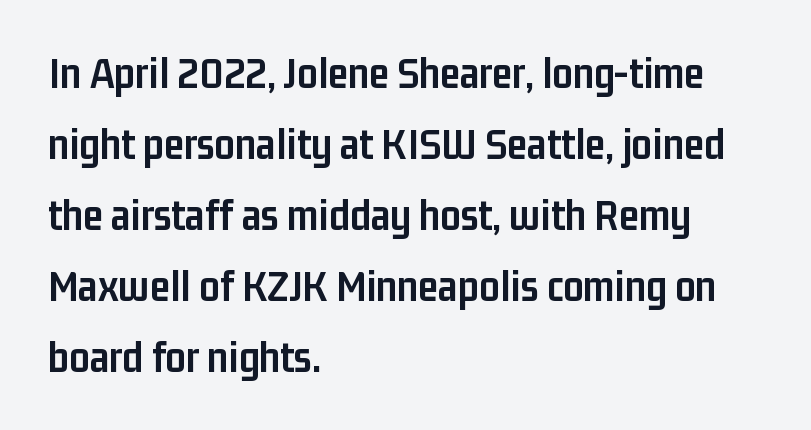
The image shows 45 px semibold, condensed sans-serif type, upright; set left-aligned, normal line spacing (1.58x), normal letter spacing, not underlined; low stroke contrast and a medium x-height.
